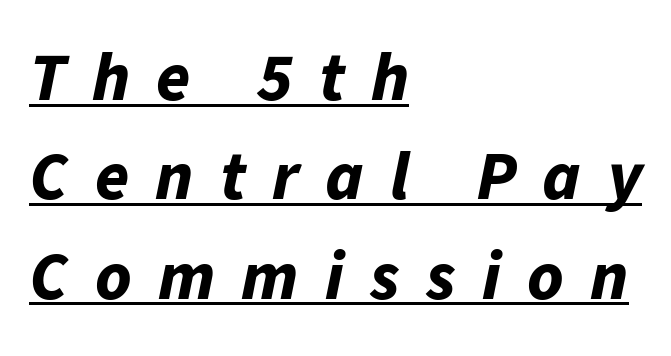
The lines sit at an ordinary, default distance from one another. Chunky letters — that's bold for sure. Looking at the ascenders, they clearly lean. Short and long lines alike share a common starting point at left. Is this a fixed-width face? No — the glyphs have proportional, varying widths.
